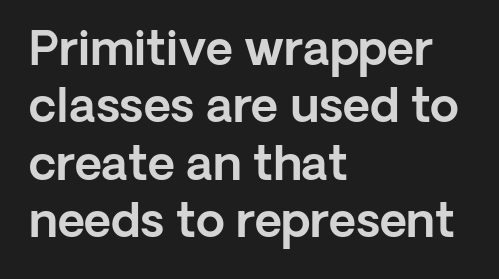
Q: Is the text italic (slanted)? A: No, it is upright.
Q: Is the typeface a serif or a sans-serif typeface? A: Sans-serif.
Q: Is the text underlined? A: No.
Q: How is the paragraph aligned? A: Left-aligned.
Q: Is the spacing between letters normal or unusually wide? A: Normal.
Q: Width (condensed, normal, or wide)? A: Normal.
Q: x-height? A: Medium.
Q: Monospaced? A: No.
